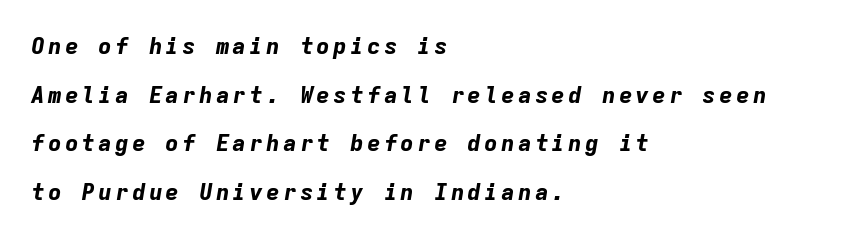
The image shows 23 px bold type, italic (leaning right); set left-aligned, loose line spacing (2.11x), not underlined.
